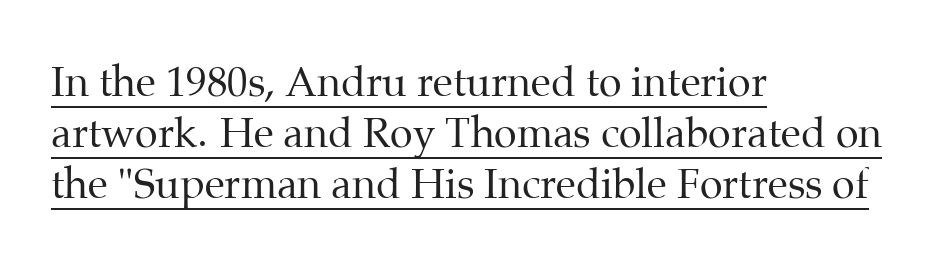
The image shows 41 px regular-weight serif type, upright; set left-aligned, normal line spacing (1.25x), normal letter spacing, underlined; medium stroke contrast and a medium x-height.
